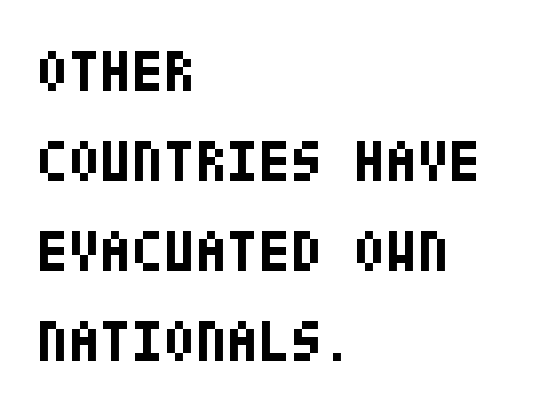
The image shows 58 px bold, condensed sans-serif type, upright; set left-aligned, normal line spacing (1.55x), normal letter spacing, not underlined; low stroke contrast and a large x-height.
